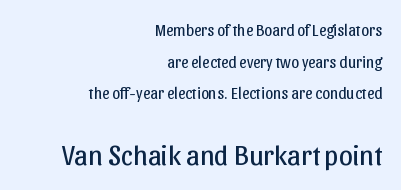
{"serif": "no", "italic": "no", "bold": "no", "weight": "regular", "width": "normal", "stroke_contrast": "low", "x_height": "medium", "monospaced": "no", "underline": "no", "align": "right", "line_spacing": "loose", "line_spacing_ratio": 1.97, "letter_spacing": "normal", "letter_spacing_em": 0.0, "larger_block": "second", "size_ratio": 1.75, "glyph_px": 28}
